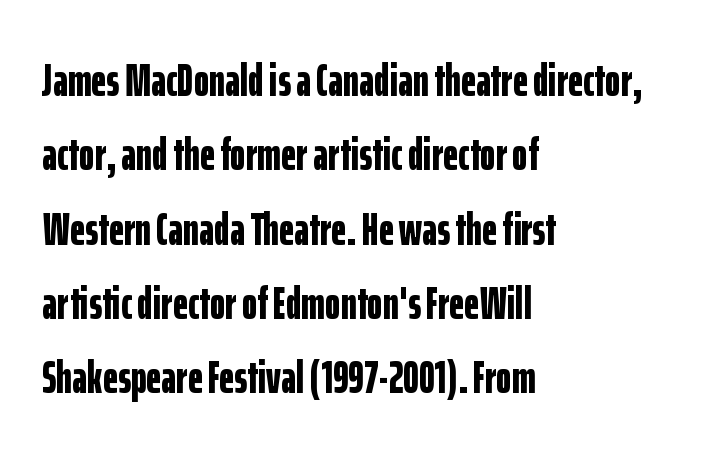
{"serif": "no", "italic": "no", "bold": "yes", "weight": "bold", "width": "condensed", "stroke_contrast": "low", "x_height": "medium", "monospaced": "no", "underline": "no", "align": "left", "line_spacing": "normal", "line_spacing_ratio": 1.58, "letter_spacing": "normal", "letter_spacing_em": 0.0, "glyph_px": 47}
